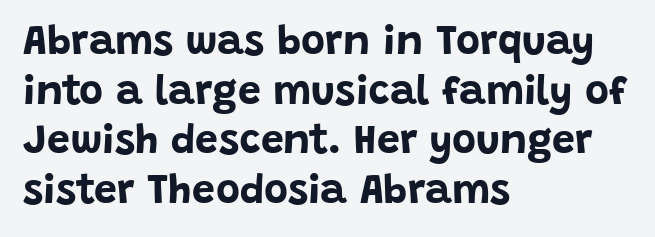
No word sits above an underline. Designer's note — italics off, roman on. This rendering employs a face without finishing strokes, i.e., a sans-serif. In terms of weight, the rendering is a true, heavy bold. How are the letters spaced? Ordinarily, with no added tracking. The passage shown is typed in a proportional face where columns would drift.
